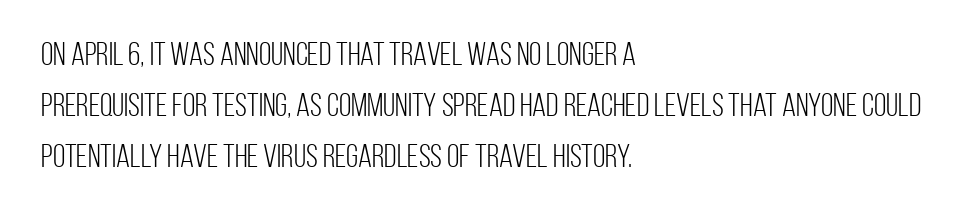
{"serif": "no", "italic": "no", "bold": "no", "weight": "light", "width": "condensed", "stroke_contrast": "low", "x_height": "large", "monospaced": "no", "underline": "no", "align": "left", "line_spacing": "normal", "line_spacing_ratio": 1.6, "letter_spacing": "normal", "letter_spacing_em": 0.0, "glyph_px": 32}
